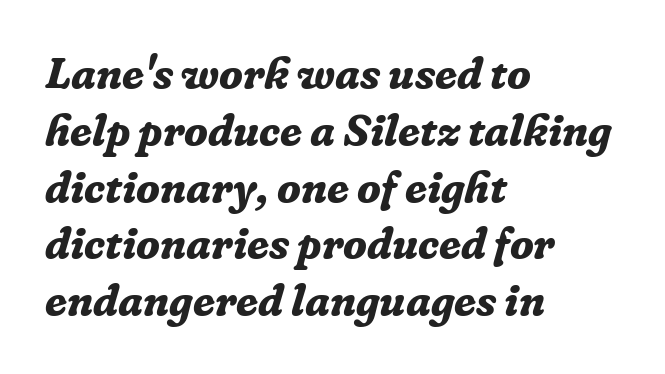
Q: Is the text bold? A: Yes.
Q: Is the text italic (slanted)? A: Yes, it leans right by about 16 degrees.
Q: Is the typeface a serif or a sans-serif typeface? A: Serif.
Q: Is the text underlined? A: No.
Q: How is the paragraph aligned? A: Left-aligned.
Q: Is the spacing between letters normal or unusually wide? A: Normal.
Q: Is the spacing between lines tight, normal or loose? A: Normal.
Q: Width (condensed, normal, or wide)? A: Normal.
Q: Stroke contrast? A: Low.
Q: x-height? A: Medium.
Q: Monospaced? A: No.
